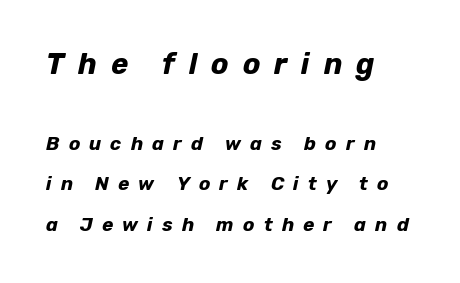
The image shows 29 px bold type, italic (leaning right); set left-aligned, loose line spacing (2.15x), unusually wide letter spacing (+0.48 em), not underlined; the first (top) block is 1.53x larger; low stroke contrast and a medium x-height.
